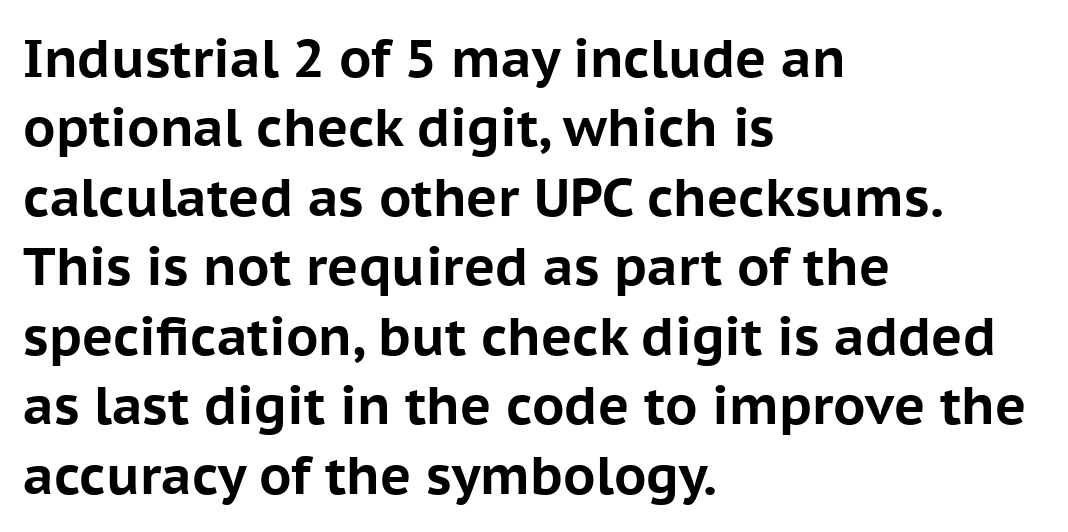
The image shows 53 px bold sans-serif type, upright; set left-aligned, normal line spacing (1.31x), normal letter spacing, not underlined; low stroke contrast and a medium x-height.
